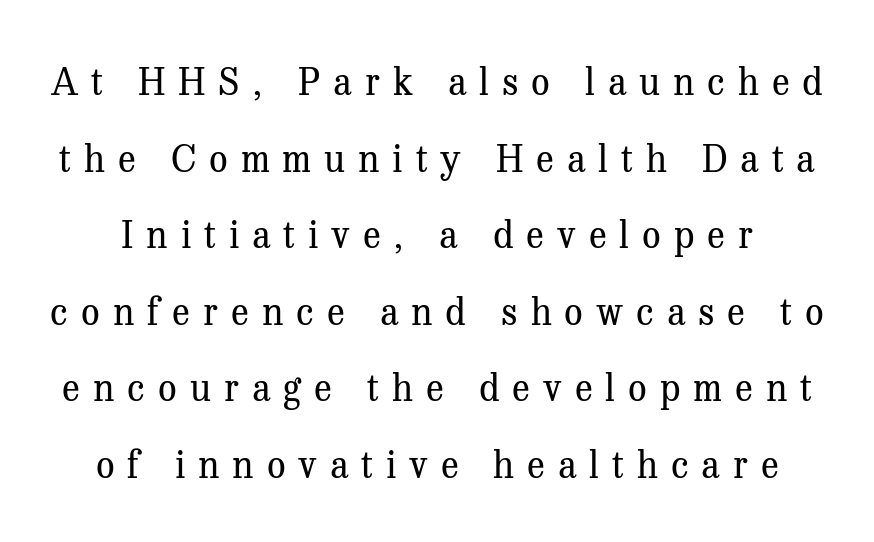
The image shows 37 px regular-weight serif type, upright; set loose line spacing (2.07x), unusually wide letter spacing (+0.35 em), not underlined; medium stroke contrast and a medium x-height.
